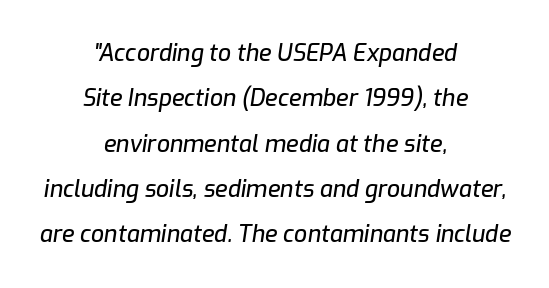
Look at the tracking — it's just the regular setting, nothing added. Rendered with sloped, italic letterforms. A great deal of white space separates one row of letters from the next. A bare baseline throughout the passage. A centered setting, common on invitations and titles, is used for this passage.
